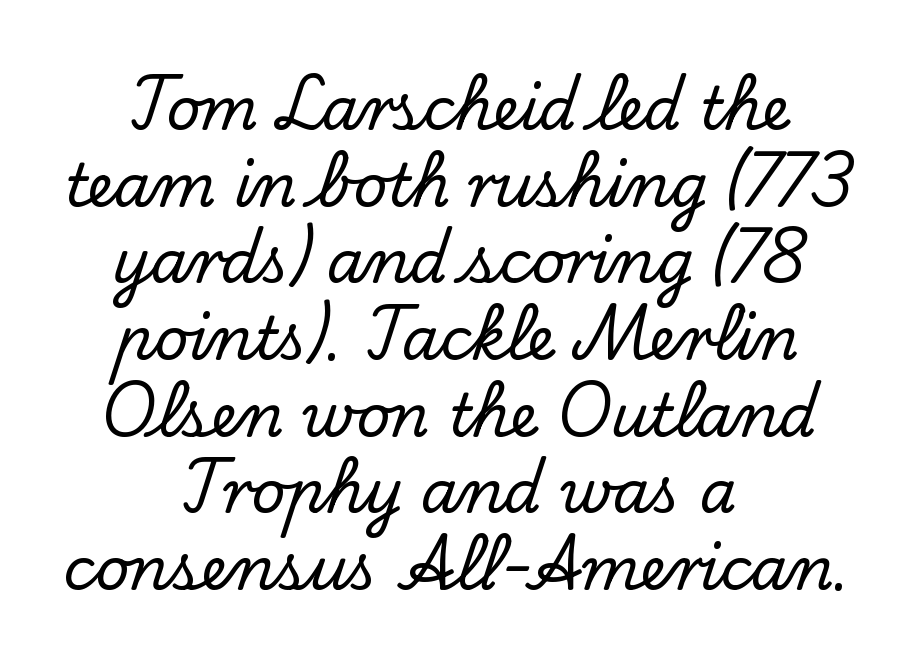
Type without underlining. These lines keep a tight, regular rhythm from letter to letter. The compositor balanced each line on the midline. The passage shown stacks its lines at a standard gap. Note the varied advance widths — an 'i' is clearly narrower than an 'm'.
